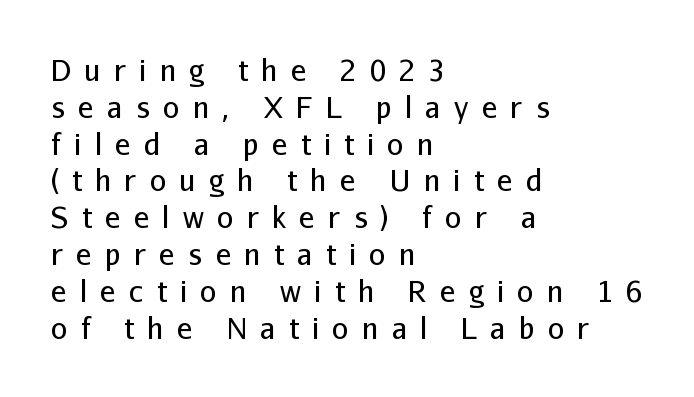
The image shows 29 px regular-weight sans-serif type, upright; set left-aligned, normal line spacing (1.27x), unusually wide letter spacing (+0.46 em), not underlined; low stroke contrast and a medium x-height.
